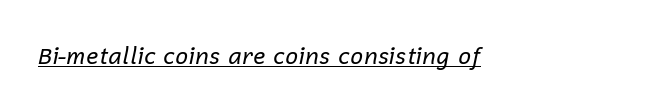
Q: Is the text bold? A: No.
Q: Is the text italic (slanted)? A: Yes, it leans right by about 12 degrees.
Q: Is the text underlined? A: Yes.
Q: How is the paragraph aligned? A: Left-aligned.
Q: Is the spacing between letters normal or unusually wide? A: Normal.
